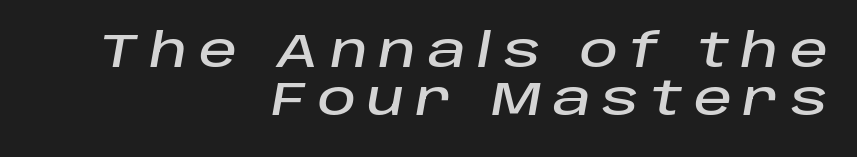
Q: Is the text italic (slanted)? A: Yes, it leans right by about 10 degrees.
Q: Is the text underlined? A: No.
Q: How is the paragraph aligned? A: Right-aligned.
Q: Is the spacing between letters normal or unusually wide? A: Unusually wide.
Q: Is the spacing between lines tight, normal or loose? A: Tight.
Q: Width (condensed, normal, or wide)? A: Normal.
Q: Stroke contrast? A: Low.
Q: x-height? A: Large.
Q: Monospaced? A: No.
